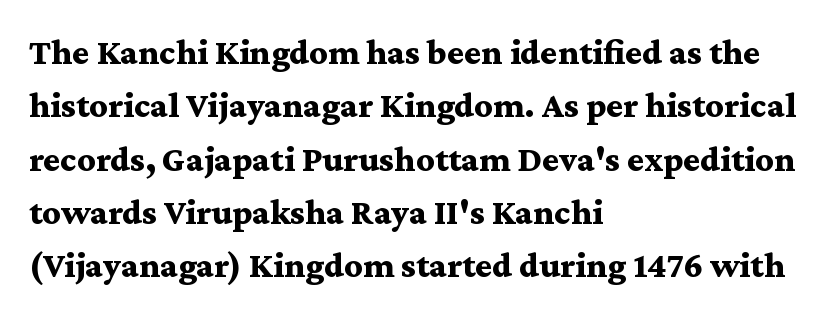
A dark, heavy texture on the line: the type is bold. What's the leading like? Ordinary, nothing unusual. Ordinary non-slanted type is in use. Small tapered or slab feet sit at the stroke ends, so this counts as serif. Line starts are locked; line ends wander.
